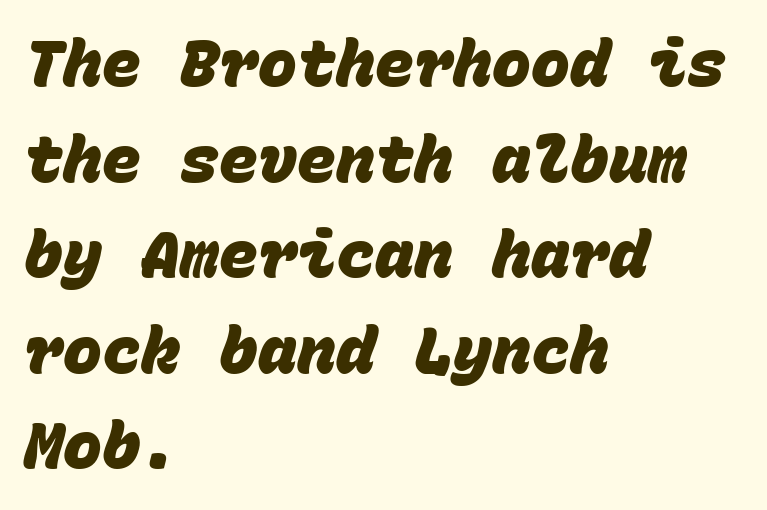
The image shows 65 px heavy sans-serif type, monospaced; set left-aligned, normal line spacing (1.47x), normal letter spacing, not underlined; low stroke contrast and a large x-height.
